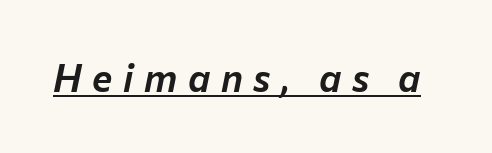
{"italic": "yes", "lean": "right", "slant_degrees": 12, "width": "normal", "stroke_contrast": "low", "x_height": "medium", "monospaced": "no", "underline": "yes", "letter_spacing": "wide", "letter_spacing_em": 0.28, "glyph_px": 38}
